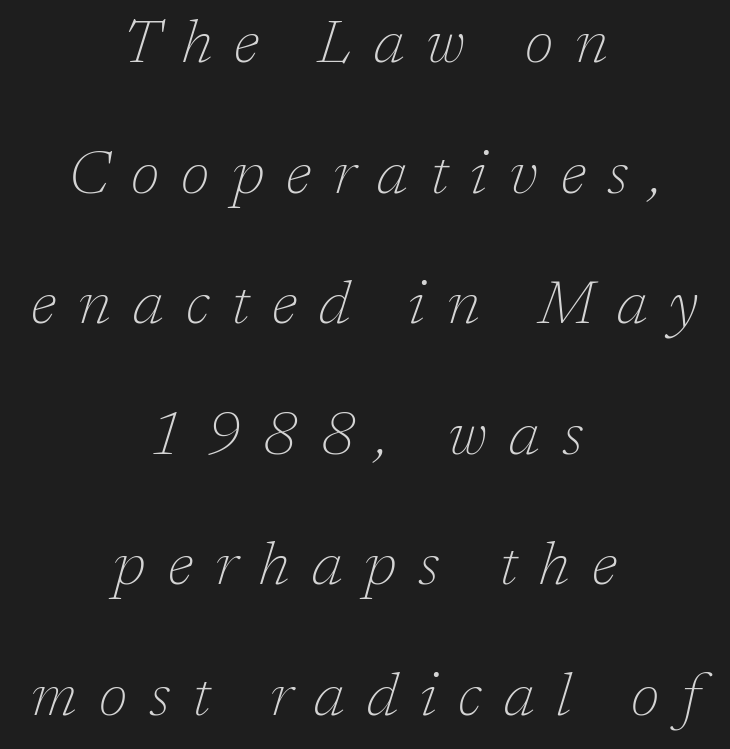
Q: Is the text bold? A: No.
Q: Is the text italic (slanted)? A: Yes, it leans right by about 17 degrees.
Q: Is the typeface a serif or a sans-serif typeface? A: Serif.
Q: Is the text underlined? A: No.
Q: How is the paragraph aligned? A: Centered.
Q: Is the spacing between letters normal or unusually wide? A: Unusually wide.
Q: Is the spacing between lines tight, normal or loose? A: Loose.
Q: Width (condensed, normal, or wide)? A: Normal.
Q: Stroke contrast? A: Low.
Q: x-height? A: Medium.
Q: Monospaced? A: No.
